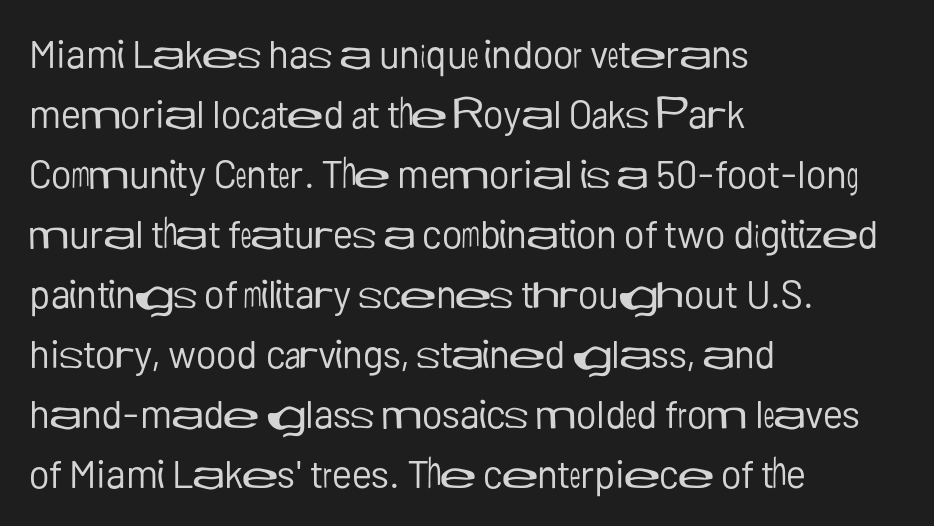
{"serif": "no", "italic": "no", "bold": "no", "weight": "regular", "width": "normal", "stroke_contrast": "low", "x_height": "medium", "monospaced": "no", "underline": "no", "align": "left", "line_spacing": "normal", "line_spacing_ratio": 1.54, "letter_spacing": "normal", "letter_spacing_em": 0.0, "glyph_px": 39}
